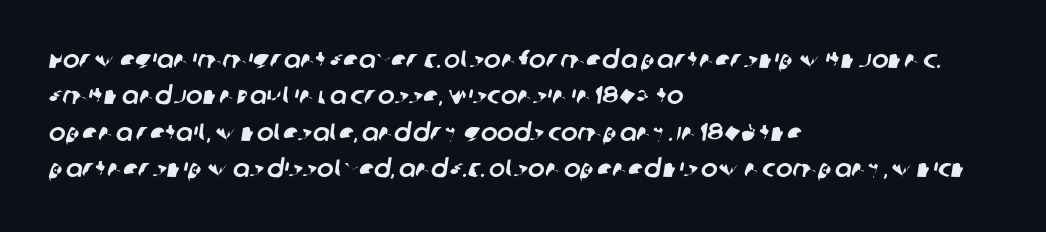
Quick note: interline space is typical. In CSS terms this would be text-align: left. Tracking here is standard; glyphs follow each other at the usual distance. Glance below the letters and you will spot only blank space.
